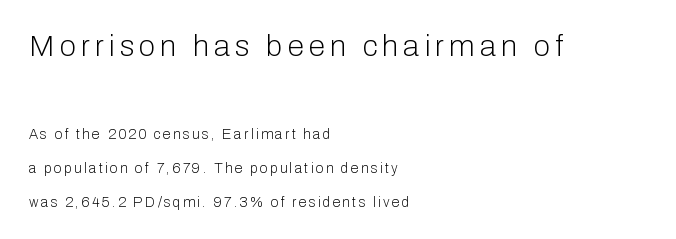
Q: Is the text bold? A: No.
Q: Is the text italic (slanted)? A: No, it is upright.
Q: Is the typeface a serif or a sans-serif typeface? A: Sans-serif.
Q: Is the text underlined? A: No.
Q: How is the paragraph aligned? A: Left-aligned.
Q: Is the spacing between lines tight, normal or loose? A: Loose.
Q: Which block of text is set in a larger size, the first (top) or the second (bottom)? A: The first (top) one.
Q: Width (condensed, normal, or wide)? A: Normal.
Q: Stroke contrast? A: Low.
Q: x-height? A: Medium.
Q: Monospaced? A: No.
